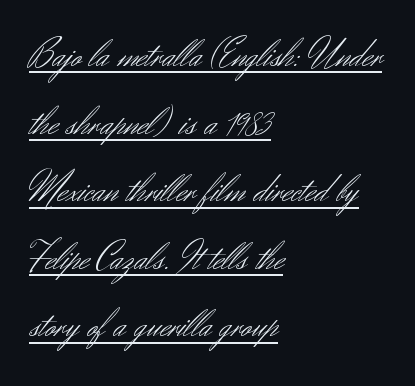
Is the block centered? No — it sits flush against the left margin. Unbolded letterforms with no extra heft. The text was rendered using a sans face with plain stroke endings. The face used here is rendered with its standard letterfit. Each line of the rendering has a horizontal stroke beneath the glyphs.
